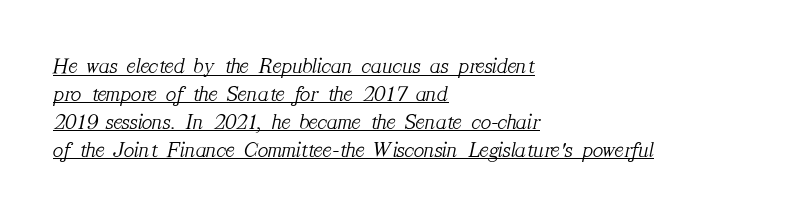
{"italic": "yes", "lean": "right", "slant_degrees": 12, "bold": "no", "underline": "yes", "align": "left", "line_spacing": "normal", "line_spacing_ratio": 1.27, "letter_spacing": "normal", "letter_spacing_em": 0.0, "glyph_px": 22}
